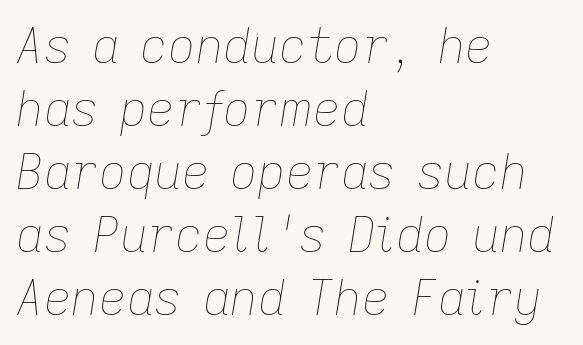
The image shows 48 px thin type, italic (leaning right); set left-aligned, normal line spacing (1.31x), normal letter spacing, not underlined; low stroke contrast and a medium x-height.
